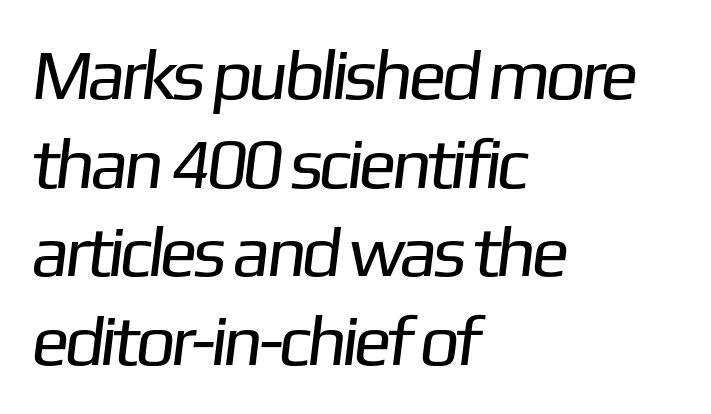
Q: Is the text bold? A: No.
Q: Is the typeface a serif or a sans-serif typeface? A: Sans-serif.
Q: Is the text underlined? A: No.
Q: How is the paragraph aligned? A: Left-aligned.
Q: Is the spacing between letters normal or unusually wide? A: Normal.
Q: Is the spacing between lines tight, normal or loose? A: Normal.
Q: Width (condensed, normal, or wide)? A: Normal.
Q: Stroke contrast? A: Low.
Q: x-height? A: Medium.
Q: Monospaced? A: No.
